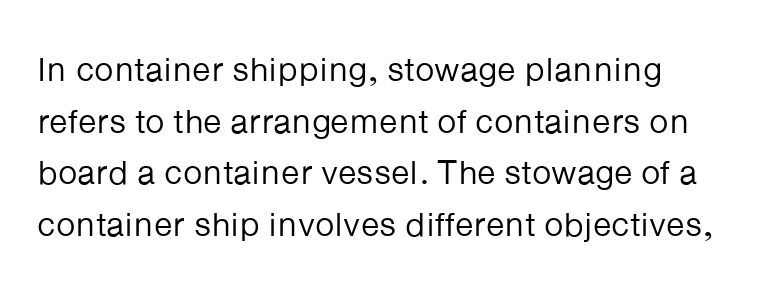
The image shows 34 px regular-weight sans-serif type, upright; set normal line spacing (1.52x), normal letter spacing, not underlined; low stroke contrast and a medium x-height.
